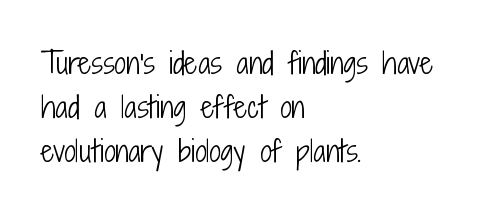
The weight tops out at a normal text grade. Look at the bottom of the vertical strokes: they stop flat, with no serifs. Honestly, the row spacing looks completely unremarkable. The passage shown has conventional tracking throughout.
